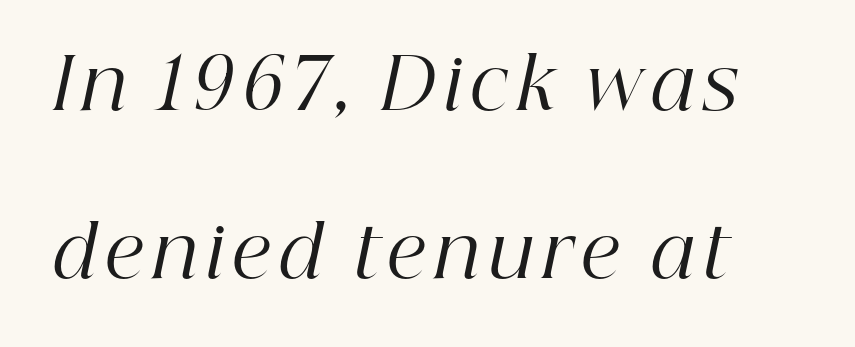
Q: Is the text bold? A: No.
Q: Is the text italic (slanted)? A: Yes, it leans right by about 12 degrees.
Q: Is the typeface a serif or a sans-serif typeface? A: Serif.
Q: Is the text underlined? A: No.
Q: Is the spacing between lines tight, normal or loose? A: Loose.
Q: Width (condensed, normal, or wide)? A: Normal.
Q: Stroke contrast? A: High.
Q: x-height? A: Medium.
Q: Monospaced? A: No.
